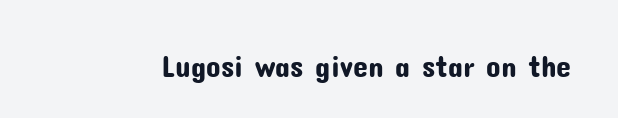
Q: Is the text italic (slanted)? A: No, it is upright.
Q: Is the typeface a serif or a sans-serif typeface? A: Sans-serif.
Q: Is the text underlined? A: No.
Q: Is the spacing between letters normal or unusually wide? A: Normal.
Q: Width (condensed, normal, or wide)? A: Normal.
Q: Stroke contrast? A: Low.
Q: x-height? A: Medium.
Q: Monospaced? A: No.
